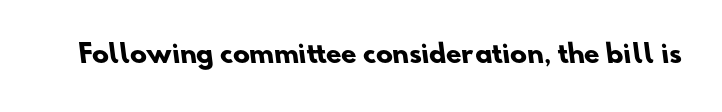
The baseline area is clear. The face used here is rendered with its standard letterfit. The face used here has the dense, thick strokes of a bold.
